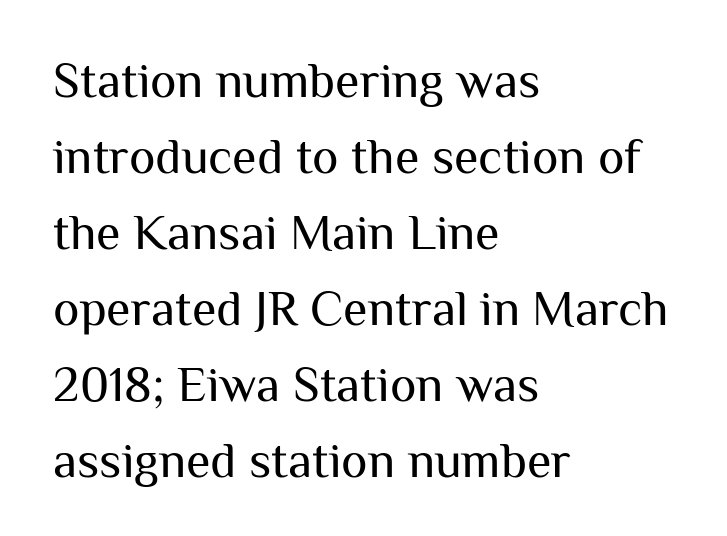
Q: Is the text bold? A: No.
Q: Is the text italic (slanted)? A: No, it is upright.
Q: Is the typeface a serif or a sans-serif typeface? A: Sans-serif.
Q: Is the text underlined? A: No.
Q: How is the paragraph aligned? A: Left-aligned.
Q: Is the spacing between letters normal or unusually wide? A: Normal.
Q: Is the spacing between lines tight, normal or loose? A: Normal.
Q: Width (condensed, normal, or wide)? A: Normal.
Q: Stroke contrast? A: Medium.
Q: x-height? A: Medium.
Q: Monospaced? A: No.
